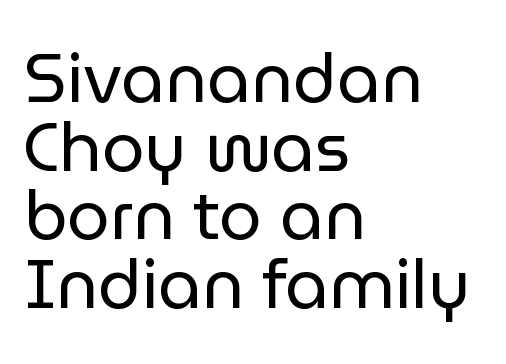
Q: Is the text bold? A: No.
Q: Is the text italic (slanted)? A: No, it is upright.
Q: Is the typeface a serif or a sans-serif typeface? A: Sans-serif.
Q: Is the text underlined? A: No.
Q: How is the paragraph aligned? A: Left-aligned.
Q: Is the spacing between letters normal or unusually wide? A: Normal.
Q: Is the spacing between lines tight, normal or loose? A: Tight.
Q: Width (condensed, normal, or wide)? A: Normal.
Q: Stroke contrast? A: Low.
Q: x-height? A: Medium.
Q: Monospaced? A: No.
